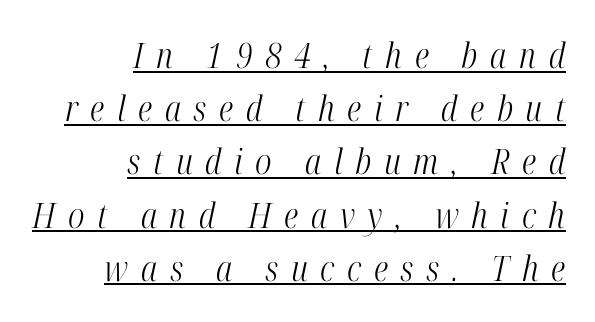
Glyph-to-glyph distance is far greater than everyday printed text. The type family on display is of the serif kind. Reading down the block, your eye finds every line finishing at a fixed right position. No chunkiness to these letters — they're not bold. These characters rest on top of a visible drawn line. Spacing verdict: proportional, widths tailored to each character.
